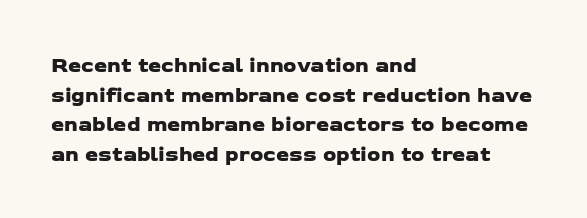
The image shows 21 px text type; set left-aligned, normal line spacing (1.41x), normal letter spacing, not underlined.
